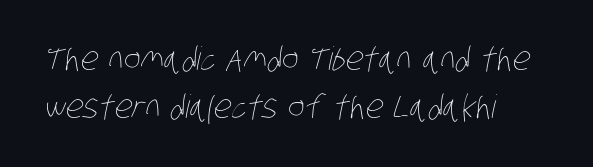
Caption: standard tracking, unaltered. Stems and bowls with no extra thickness — not bold. A typesetter would call this leading conventional body-copy spacing. Caption: multi-line text, flush left, ragged right. Quick note: underline off. The passage shown is typed in a proportional face where columns would drift.
